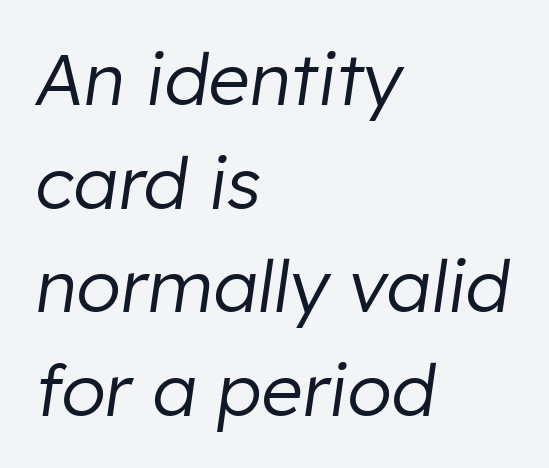
If you measured baseline to baseline, you'd find a middling distance. The lettering tilts uniformly, giving the passage an italic look. Character widths vary here, with narrow letters taking less room than wide ones. Counters stay open thanks to moderate or lighter strokes. Descenders are the only things crossing below the line.
